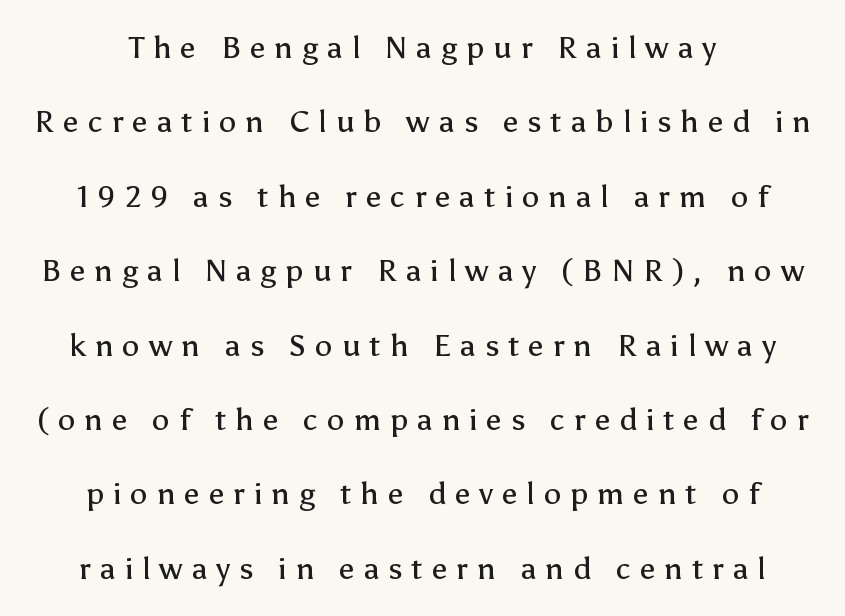
{"serif": "no", "italic": "no", "bold": "no", "weight": "regular", "width": "normal", "stroke_contrast": "low", "x_height": "medium", "monospaced": "no", "underline": "no", "line_spacing": "loose", "line_spacing_ratio": 2.4, "letter_spacing": "wide", "letter_spacing_em": 0.29, "glyph_px": 31}
